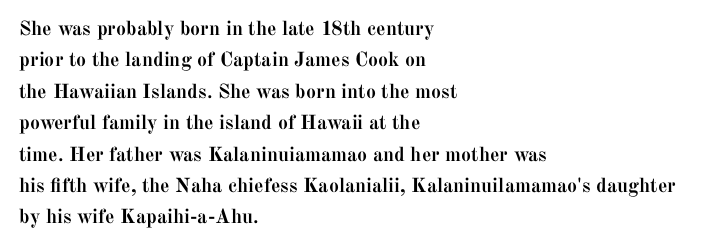
{"italic": "no", "bold": "yes", "underline": "no", "align": "left", "line_spacing": "normal", "line_spacing_ratio": 1.57, "letter_spacing": "normal", "letter_spacing_em": 0.0, "glyph_px": 20}
